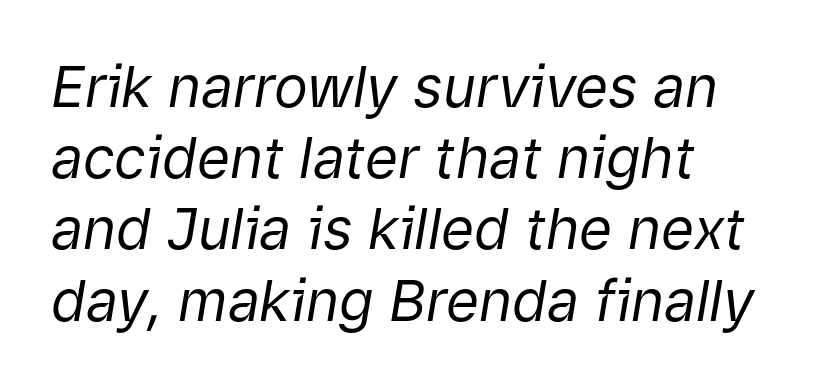
The image shows 57 px regular-weight type, italic (leaning right); set left-aligned, normal line spacing (1.25x), normal letter spacing, not underlined; low stroke contrast and a medium x-height.
